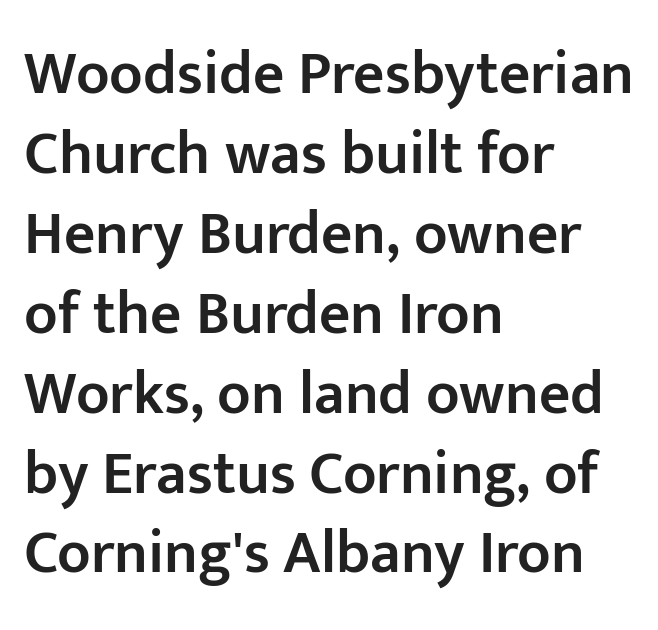
The image shows 61 px semibold sans-serif type, upright; set left-aligned, normal line spacing (1.31x), normal letter spacing, not underlined; low stroke contrast and a medium x-height.
